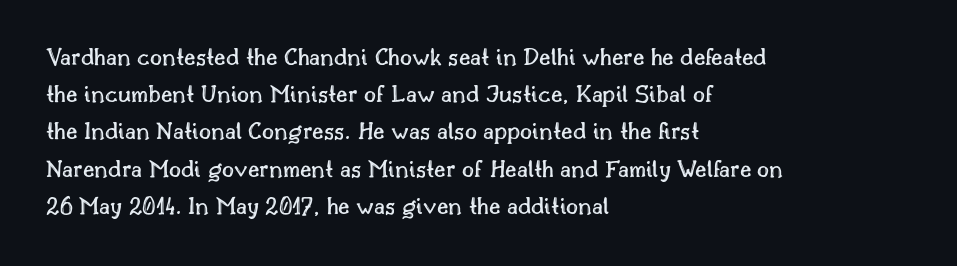
Q: Is the text italic (slanted)? A: No, it is upright.
Q: Is the text underlined? A: No.
Q: How is the paragraph aligned? A: Left-aligned.
Q: Is the spacing between letters normal or unusually wide? A: Normal.
Q: Is the spacing between lines tight, normal or loose? A: Normal.
